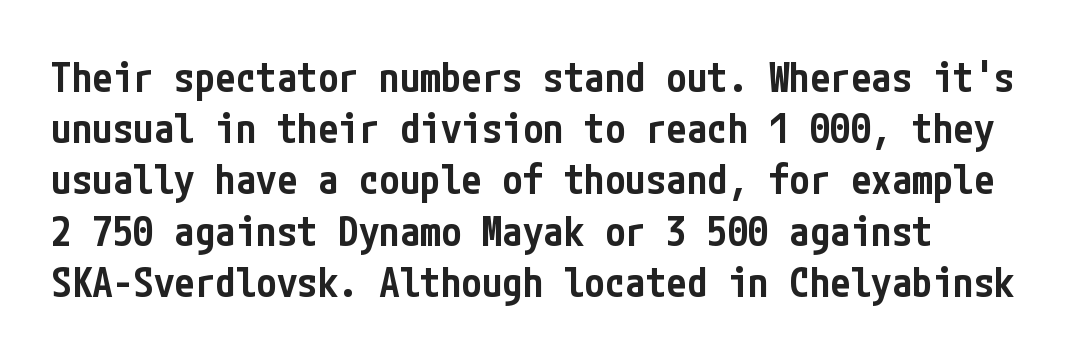
Q: Is the text bold? A: Semi-bold.
Q: Is the text italic (slanted)? A: No, it is upright.
Q: Is the typeface a serif or a sans-serif typeface? A: Sans-serif.
Q: Is the text underlined? A: No.
Q: Is the spacing between letters normal or unusually wide? A: Normal.
Q: Is the spacing between lines tight, normal or loose? A: Normal.
Q: Width (condensed, normal, or wide)? A: Condensed.
Q: Stroke contrast? A: Low.
Q: x-height? A: Medium.
